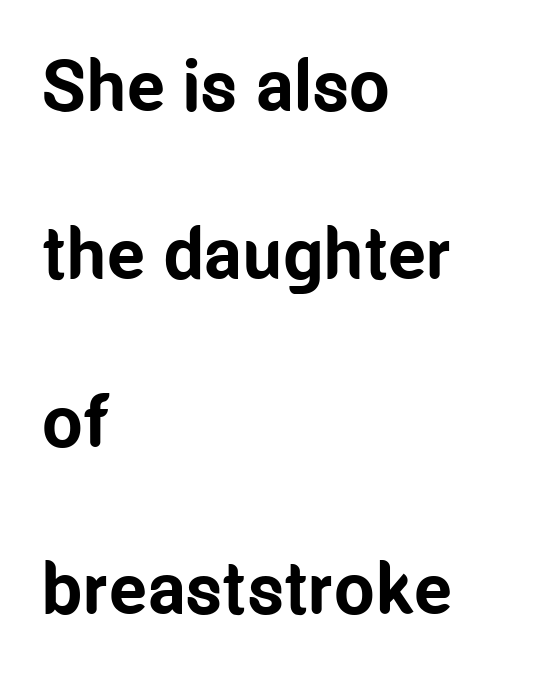
{"serif": "no", "italic": "no", "bold": "yes", "weight": "bold", "width": "condensed", "stroke_contrast": "low", "x_height": "medium", "monospaced": "no", "underline": "no", "align": "left", "line_spacing": "loose", "line_spacing_ratio": 2.33, "letter_spacing": "normal", "letter_spacing_em": 0.0, "glyph_px": 72}
